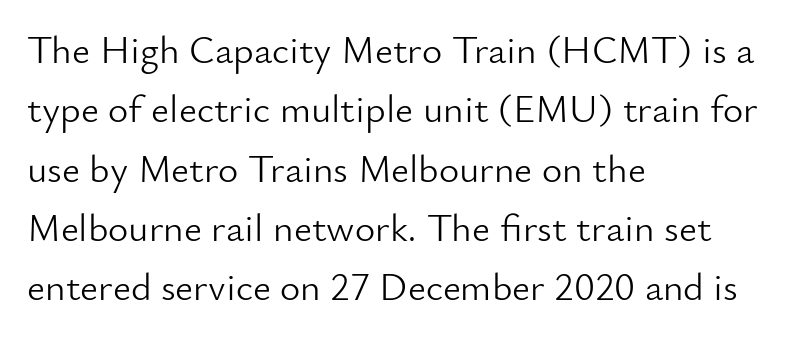
{"serif": "no", "italic": "no", "bold": "no", "weight": "light", "width": "normal", "stroke_contrast": "low", "x_height": "small", "monospaced": "no", "underline": "no", "align": "left", "line_spacing": "normal", "line_spacing_ratio": 1.52, "letter_spacing": "normal", "letter_spacing_em": 0.0, "glyph_px": 39}
